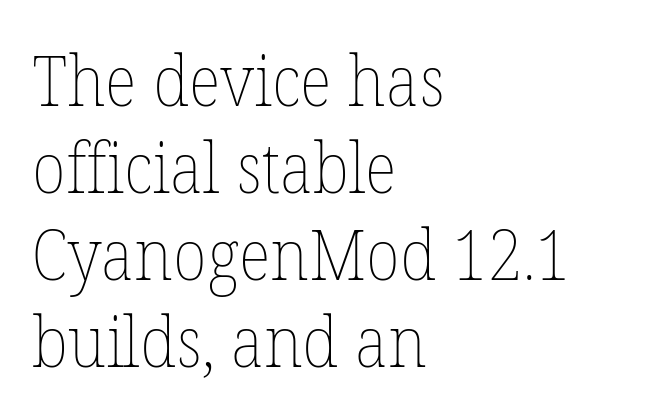
The image shows 69 px thin type, upright; set left-aligned, normal line spacing (1.26x), normal letter spacing, not underlined; low stroke contrast and a medium x-height.
